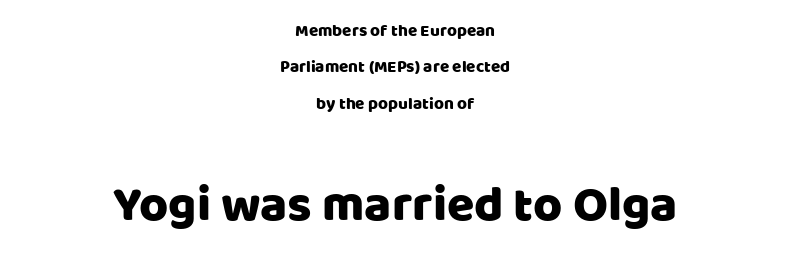
Spacing verdict: proportional, widths tailored to each character. Words appear dense and cohesive because spacing is normal. Nothing sits at the stroke ends, so this counts as sans-serif. Bare-footed words on every line. If you squint, the bottom block still reads clearly — it's the larger of the two. Line starts and ends both wander, symmetrically.
